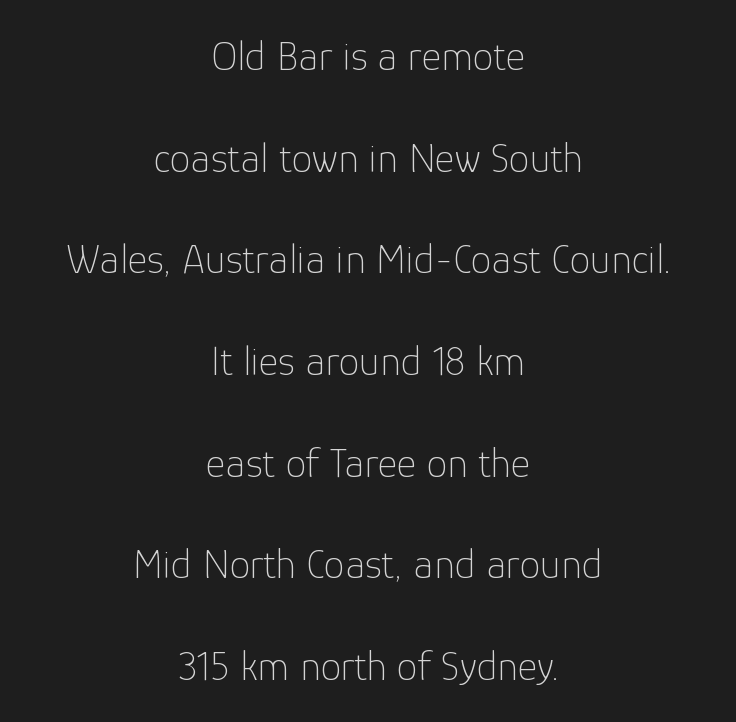
The image shows 42 px thin sans-serif type, upright; set centered, loose line spacing (2.42x), normal letter spacing, not underlined; low stroke contrast and a medium x-height.
